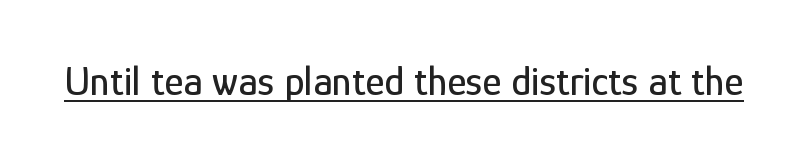
In designer terms, the underline attribute is active on this setting. It's the straight-up-and-down kind of type. Spacing verdict: proportional, widths tailored to each character. What kind of face is this? One without serifs — a sans.
